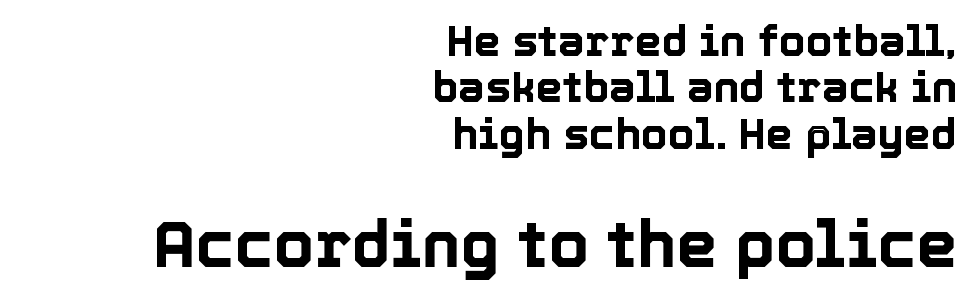
The block of text is dense from top to bottom, with scant space between rows. This sample is right-justified, so line beginnings fall wherever the words allow. The passage shown is typed in a proportional face where columns would drift. Look at the glyph heights: the lower group is clearly the bigger setting.
